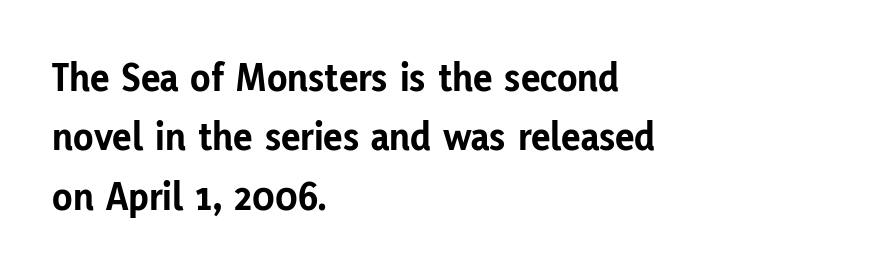
Notice how descenders clear the ascenders below comfortably — that's standard leading. The letters stand straight up with perfectly vertical stems. This is heavy type, rendered in bold. A typesetter would call this proportional, since set widths differ per character. The foot of each line stays bare and open.
